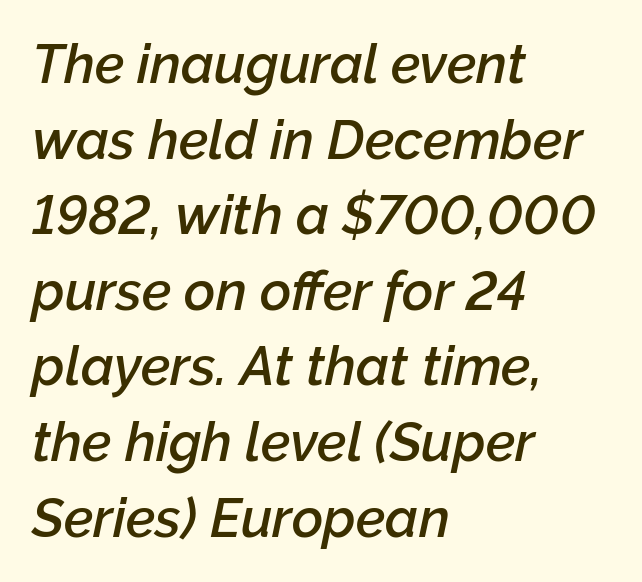
{"italic": "yes", "lean": "right", "slant_degrees": 12, "bold": "semi", "weight": "semibold", "width": "normal", "stroke_contrast": "low", "x_height": "medium", "monospaced": "no", "underline": "no", "align": "left", "line_spacing": "normal", "line_spacing_ratio": 1.4, "letter_spacing": "normal", "letter_spacing_em": 0.0, "glyph_px": 54}
